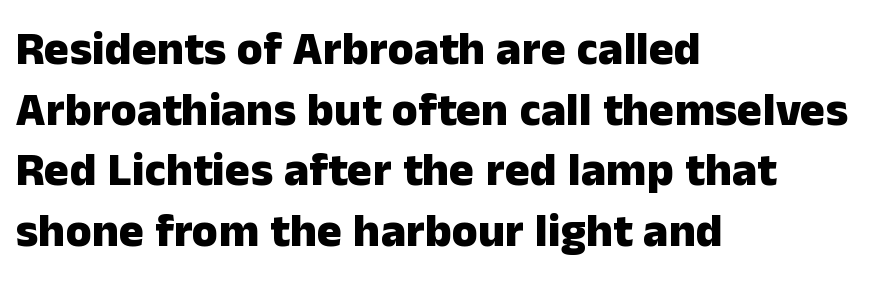
{"serif": "no", "italic": "no", "bold": "yes", "weight": "heavy", "width": "normal", "stroke_contrast": "low", "x_height": "medium", "monospaced": "no", "underline": "no", "align": "left", "line_spacing": "normal", "line_spacing_ratio": 1.29, "letter_spacing": "normal", "letter_spacing_em": 0.0, "glyph_px": 47}
